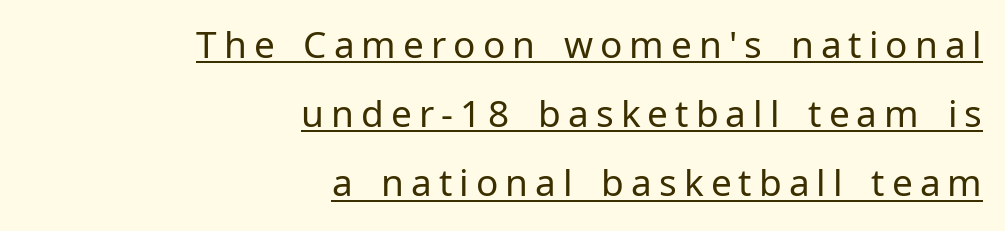
Horizontal alignment here is rightward, an uncommon choice for prose. What decoration does the sample have? An underline. Summary of weight: not heavy and not bold. Varying glyph widths throughout — classic text-font behaviour.
